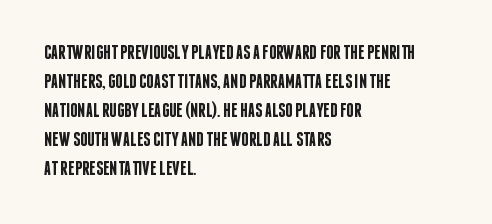
The image shows 20 px text type, upright; set left-aligned, normal line spacing (1.45x), normal letter spacing, not underlined.
